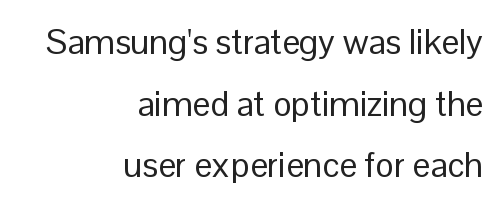
{"serif": "no", "italic": "no", "bold": "no", "weight": "regular", "width": "normal", "stroke_contrast": "low", "x_height": "medium", "monospaced": "no", "underline": "no", "align": "right", "line_spacing_ratio": 1.76, "letter_spacing": "normal", "letter_spacing_em": 0.0, "glyph_px": 35}
